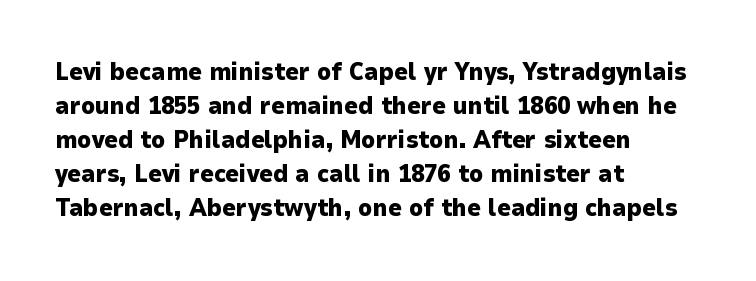
Q: Is the text bold? A: Yes.
Q: Is the text italic (slanted)? A: No, it is upright.
Q: Is the text underlined? A: No.
Q: How is the paragraph aligned? A: Left-aligned.
Q: Is the spacing between letters normal or unusually wide? A: Normal.
Q: Is the spacing between lines tight, normal or loose? A: Normal.
